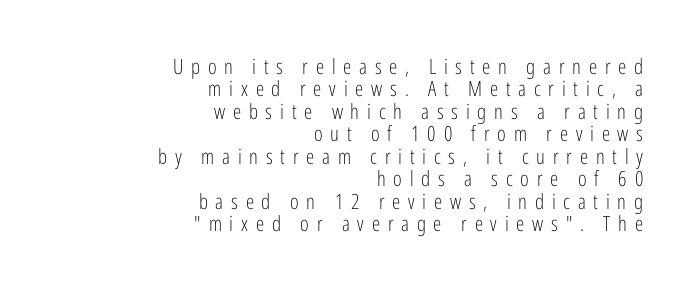
The image shows 21 px text type, upright; set right-aligned, tight line spacing (1.07x), unusually wide letter spacing (+0.37 em), not underlined.
